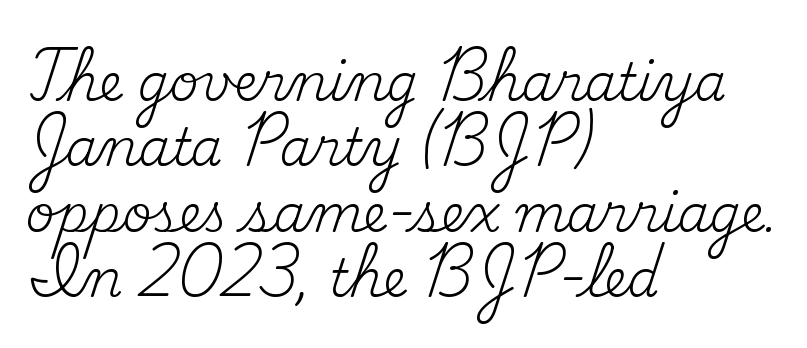
The image shows 51 px regular-weight serif type; set left-aligned, normal line spacing (1.28x), normal letter spacing, not underlined; medium stroke contrast and a small x-height.
